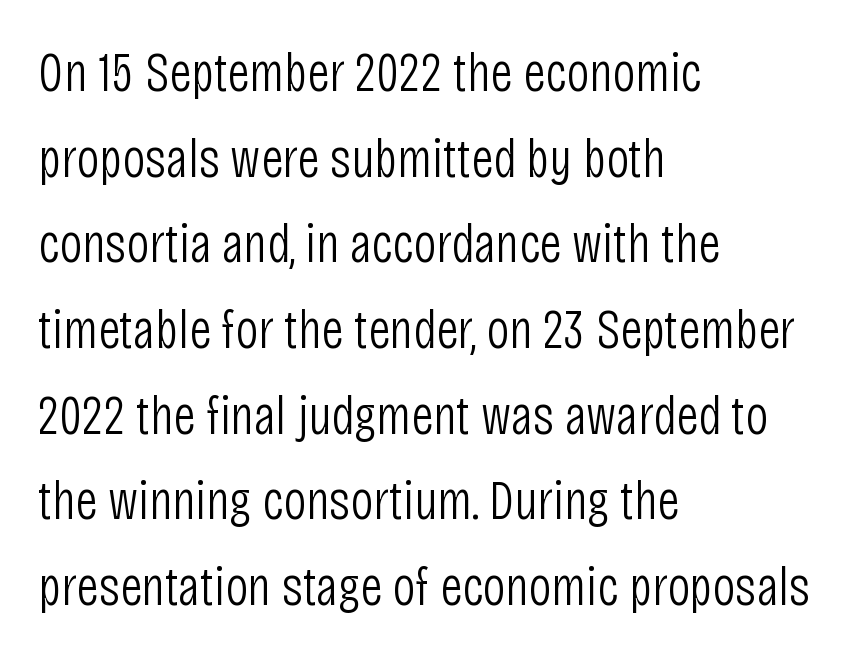
{"serif": "no", "italic": "no", "bold": "no", "weight": "light", "width": "condensed", "stroke_contrast": "low", "x_height": "large", "monospaced": "no", "underline": "no", "align": "left", "line_spacing": "normal", "line_spacing_ratio": 1.53, "letter_spacing": "normal", "letter_spacing_em": 0.0, "glyph_px": 56}
